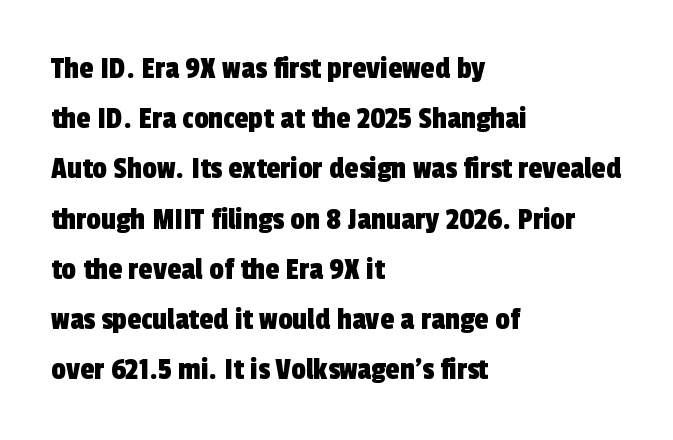
The image shows 32 px condensed sans-serif type; set left-aligned, normal line spacing (1.57x), normal letter spacing, not underlined; a medium x-height.
